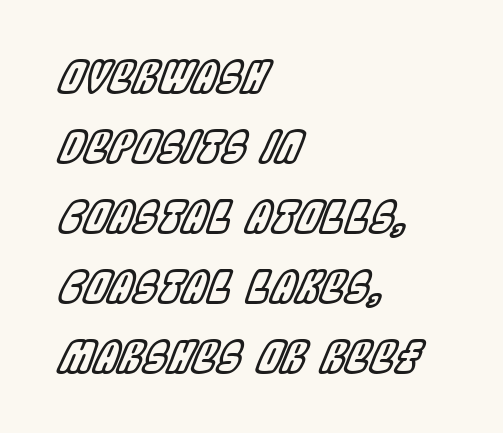
The setting favours the left margin, as ordinary paragraphs usually do. Words appear dense and cohesive because spacing is normal. Unmarked baselines from the first word to the last. If you drew a line through each stem, it would be angled. Honestly, the row spacing looks completely unremarkable. Varying glyph widths throughout — classic text-font behaviour.
